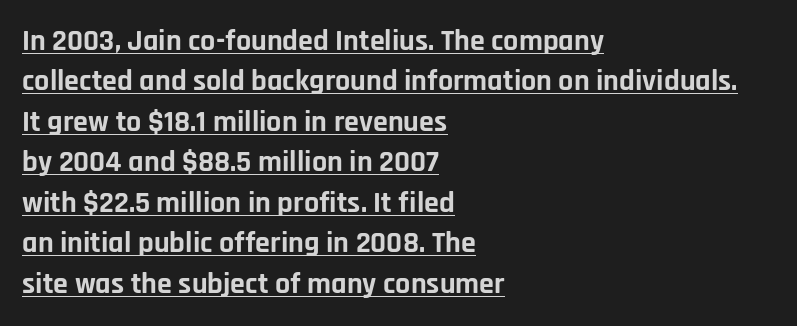
{"serif": "no", "italic": "no", "bold": "yes", "weight": "bold", "width": "normal", "stroke_contrast": "low", "x_height": "large", "monospaced": "no", "underline": "yes", "align": "left", "line_spacing": "normal", "line_spacing_ratio": 1.35, "letter_spacing": "normal", "letter_spacing_em": 0.0, "glyph_px": 30}
